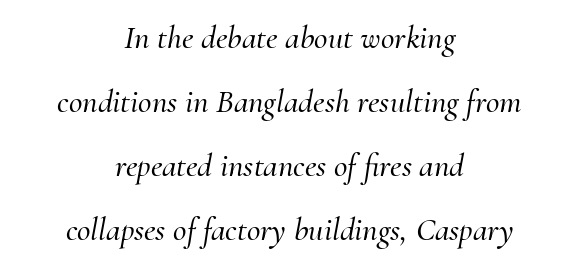
{"serif": "yes", "italic": "yes", "lean": "right", "slant_degrees": 10, "width": "normal", "stroke_contrast": "medium", "x_height": "small", "monospaced": "no", "underline": "no", "align": "center", "line_spacing": "loose", "line_spacing_ratio": 1.94, "letter_spacing": "normal", "letter_spacing_em": 0.0, "glyph_px": 33}
